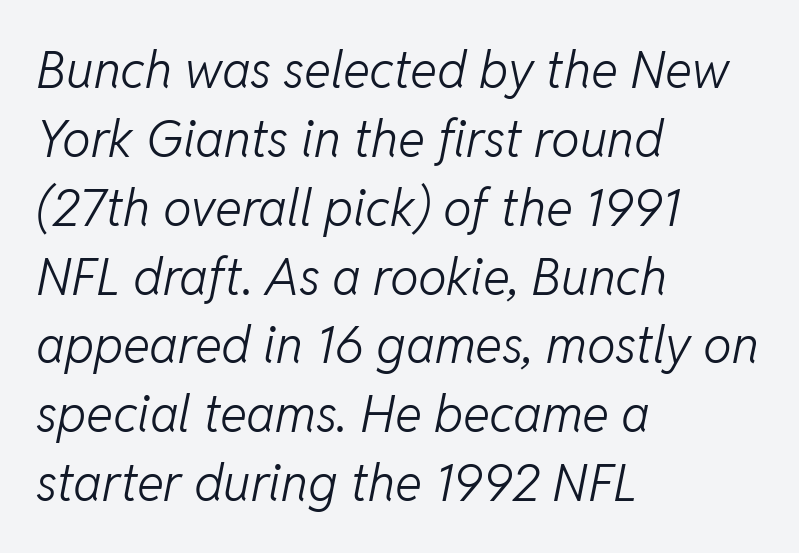
The horizontal fit of the characters is conventional and even. Vertically, the passage feels balanced, rows spaced as you'd expect. These lines stack with their left ends in a neat column. Character widths vary here, with narrow letters taking less room than wide ones. Quick note: underline off.
